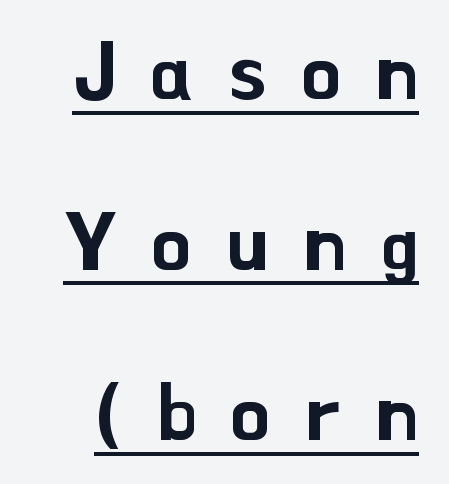
Glyph-to-glyph distance is far greater than everyday printed text. Notice the wide empty band between every row — that's loose leading. You could not count columns in this text — the font is proportionally spaced. In terms of posture, this sample is upright. A continuous stroke trails under the words, as in a hyperlink.
